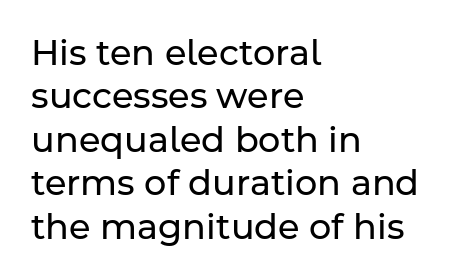
The line texture is even and compact thanks to regular tracking. Notice how the stems are strictly vertical — no italics here. Note: no serifs on the glyphs. Spacing verdict: proportional, widths tailored to each character. Has an underline been added? It has not. The text block is weighted toward the left margin, trailing off unevenly rightward.
